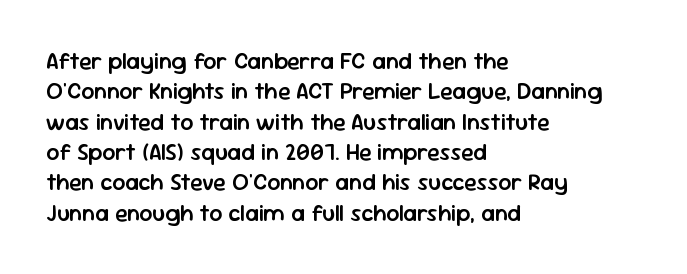
{"italic": "no", "bold": "semi", "underline": "no", "align": "left", "line_spacing": "normal", "line_spacing_ratio": 1.32, "letter_spacing": "normal", "letter_spacing_em": 0.0, "glyph_px": 23}
